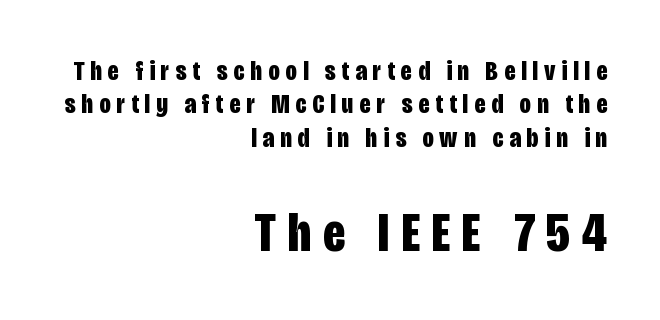
{"serif": "no", "italic": "no", "bold": "yes", "weight": "bold", "width": "condensed", "stroke_contrast": "low", "x_height": "large", "monospaced": "no", "underline": "no", "align": "right", "line_spacing_ratio": 1.19, "letter_spacing": "wide", "letter_spacing_em": 0.22, "larger_block": "second", "size_ratio": 2.0, "glyph_px": 56}
